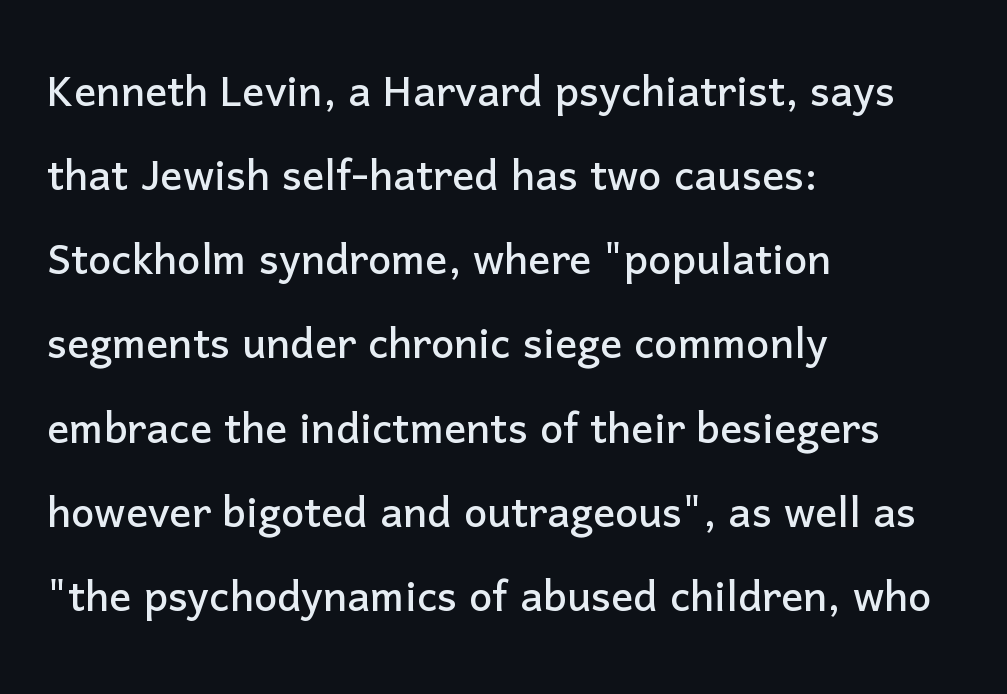
Q: Is the text italic (slanted)? A: No, it is upright.
Q: Is the typeface a serif or a sans-serif typeface? A: Sans-serif.
Q: Is the text underlined? A: No.
Q: How is the paragraph aligned? A: Left-aligned.
Q: Is the spacing between letters normal or unusually wide? A: Normal.
Q: Is the spacing between lines tight, normal or loose? A: Normal.
Q: Width (condensed, normal, or wide)? A: Normal.
Q: Stroke contrast? A: Low.
Q: x-height? A: Medium.
Q: Monospaced? A: No.
